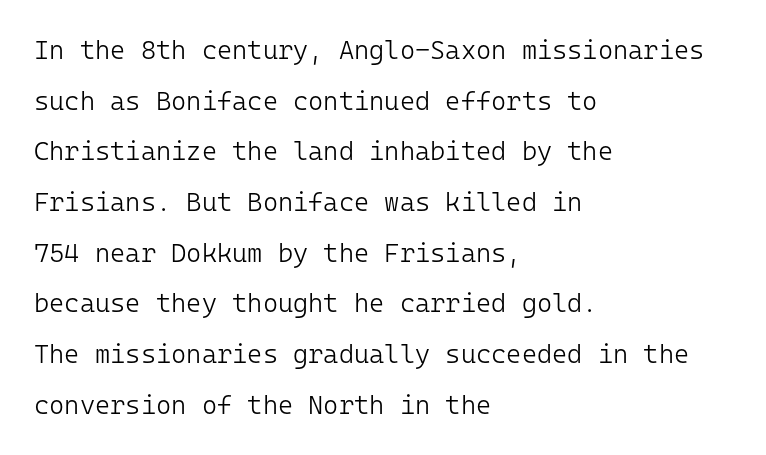
Stroke thickness stays within the range of a standard reading face or lighter. The line-height multiplier appears high, well above default. There is no visible air inserted between adjacent glyphs. Layout note: lines flush left. Tall strokes in this sample are plumb rather than angled.
